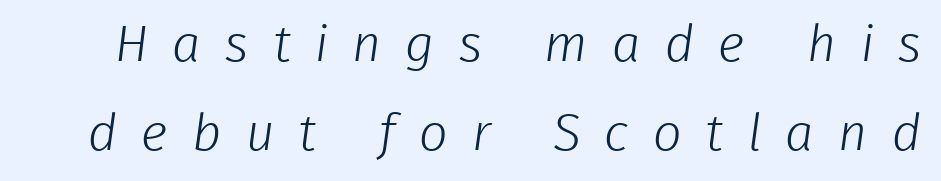
Q: Is the text bold? A: No.
Q: Is the typeface a serif or a sans-serif typeface? A: Sans-serif.
Q: Is the text underlined? A: No.
Q: Is the spacing between letters normal or unusually wide? A: Unusually wide.
Q: Width (condensed, normal, or wide)? A: Normal.
Q: Stroke contrast? A: Low.
Q: x-height? A: Medium.
Q: Monospaced? A: No.
